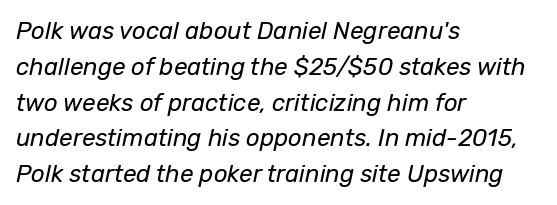
Ink coverage per letter is moderate at most. The rows are spaced the way most documents space them. Bare-footed words on every line. The letterforms sit shoulder to shoulder at normal distance. Line starts are locked; line ends wander. Posture: slanted.
